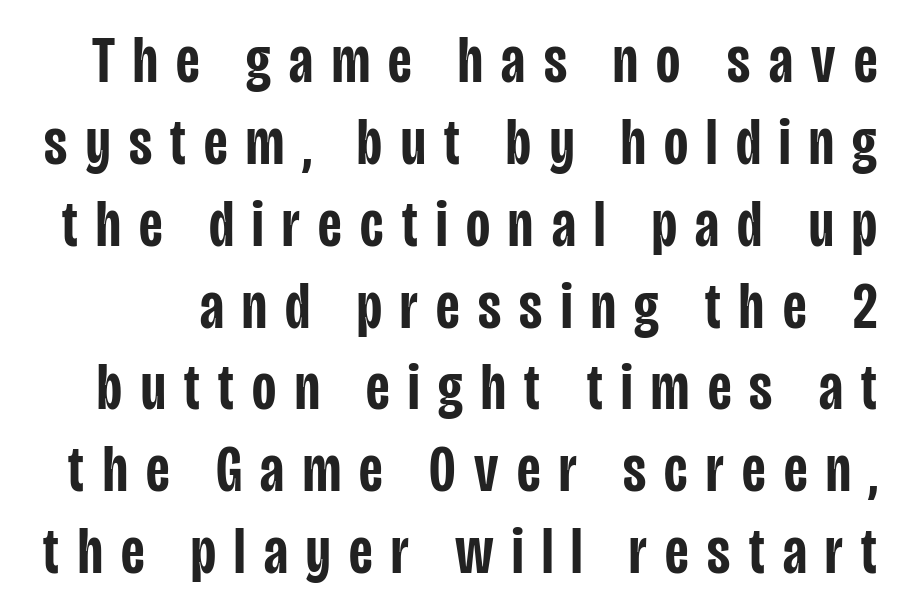
Q: Is the text bold? A: Semi-bold.
Q: Is the text italic (slanted)? A: No, it is upright.
Q: Is the typeface a serif or a sans-serif typeface? A: Sans-serif.
Q: Is the text underlined? A: No.
Q: Is the spacing between letters normal or unusually wide? A: Unusually wide.
Q: Width (condensed, normal, or wide)? A: Condensed.
Q: Stroke contrast? A: Low.
Q: x-height? A: Large.
Q: Monospaced? A: No.
